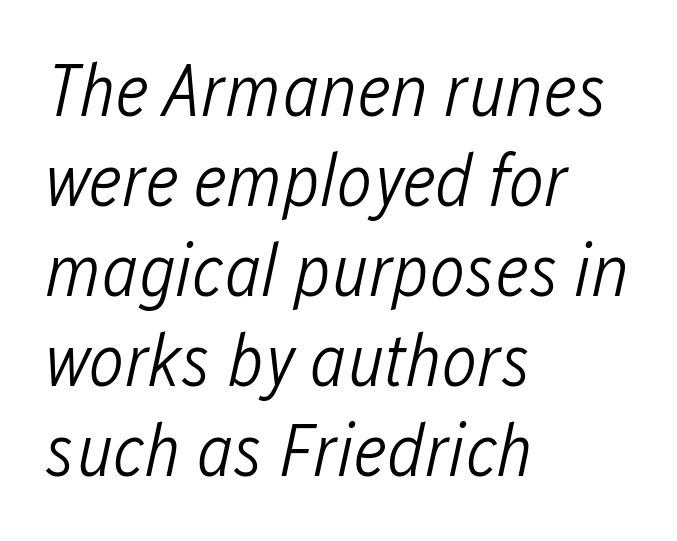
Horizontally, the lines are justified to the leading edge only. Clear beneath every line of the passage. You could not count columns in this text — the font is proportionally spaced. On a weight scale, this lands at 450 or below. A typesetter would mark this as italic. Caption: standard tracking, unaltered.
